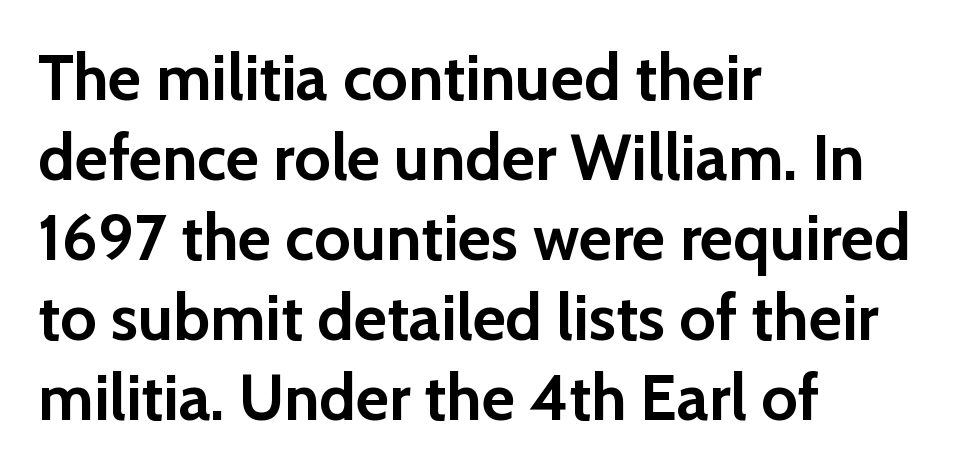
The image shows 64 px semibold sans-serif type, upright; set left-aligned, normal line spacing (1.25x), normal letter spacing, not underlined; low stroke contrast and a medium x-height.
